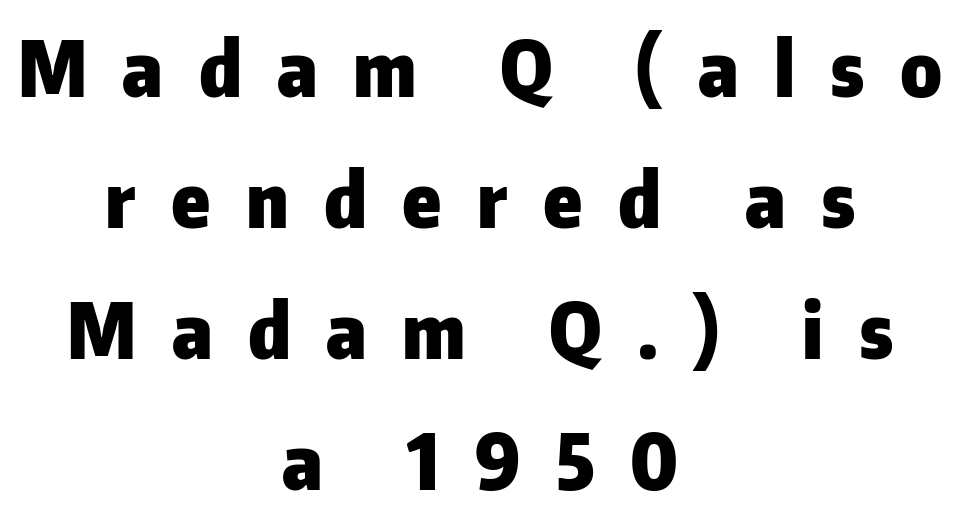
{"serif": "no", "italic": "no", "bold": "yes", "weight": "heavy", "width": "normal", "stroke_contrast": "low", "x_height": "medium", "monospaced": "no", "underline": "no", "align": "center", "line_spacing": "normal", "line_spacing_ratio": 1.7, "letter_spacing": "wide", "letter_spacing_em": 0.46, "glyph_px": 77}
